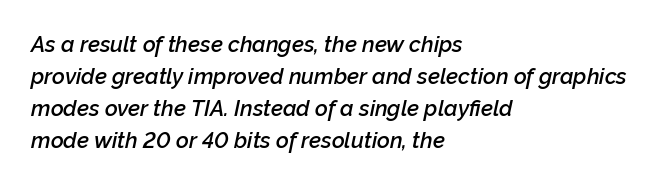
The image shows 22 px text type, italic (leaning right); set left-aligned, normal line spacing (1.45x), normal letter spacing, not underlined.
